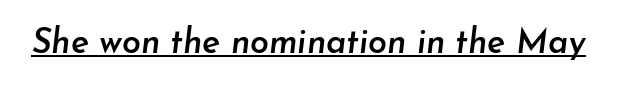
The rendering uses the underline text-decoration. A somewhat darkened texture: the type is semibold rather than bold. The rendering keeps characters at their native spacing. Observe the lean: these are italic letterforms.
